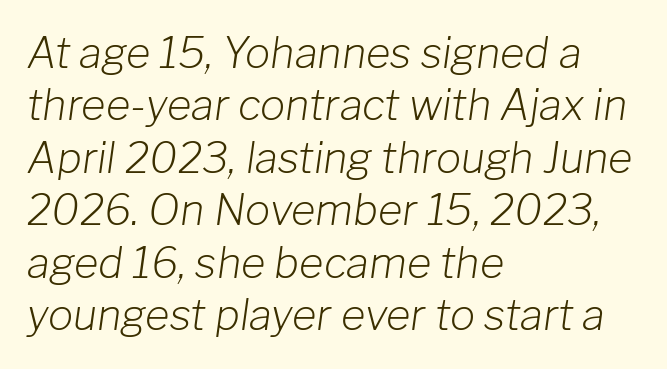
Q: Is the text bold? A: No.
Q: Is the text italic (slanted)? A: Yes, it leans right by about 8 degrees.
Q: Is the text underlined? A: No.
Q: How is the paragraph aligned? A: Left-aligned.
Q: Is the spacing between letters normal or unusually wide? A: Normal.
Q: Is the spacing between lines tight, normal or loose? A: Normal.
Q: Width (condensed, normal, or wide)? A: Normal.
Q: Stroke contrast? A: Low.
Q: x-height? A: Medium.
Q: Monospaced? A: No.
